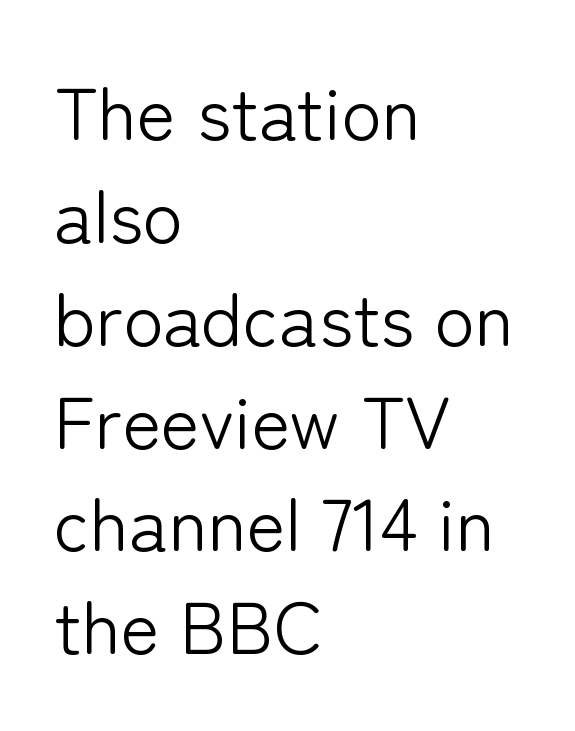
{"serif": "no", "italic": "no", "bold": "no", "weight": "light", "width": "normal", "stroke_contrast": "low", "x_height": "medium", "monospaced": "no", "underline": "no", "align": "left", "line_spacing": "normal", "line_spacing_ratio": 1.39, "letter_spacing": "normal", "letter_spacing_em": 0.0, "glyph_px": 74}
